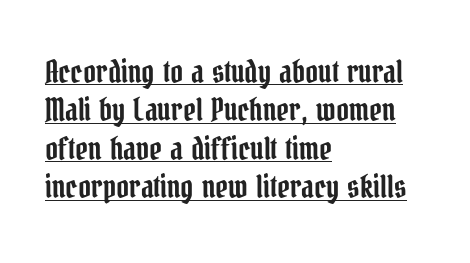
{"serif": "yes", "italic": "no", "width": "condensed", "stroke_contrast": "low", "x_height": "medium", "monospaced": "no", "underline": "yes", "align": "left", "line_spacing_ratio": 1.24, "letter_spacing": "normal", "letter_spacing_em": 0.0, "glyph_px": 31}
